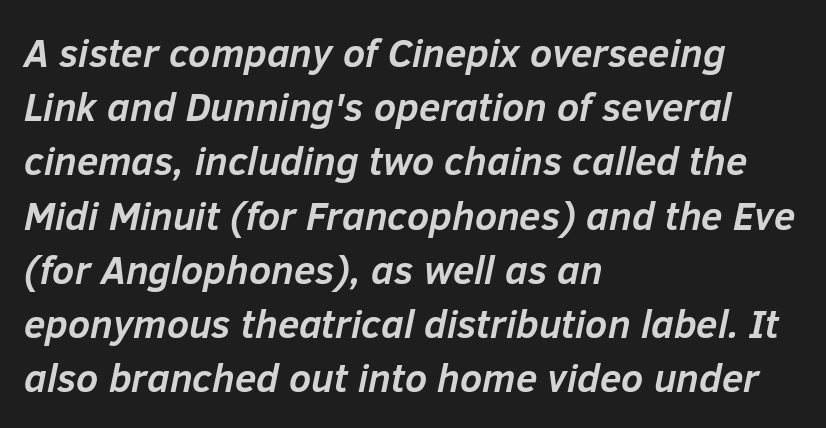
Q: Is the text bold? A: Yes.
Q: Is the text italic (slanted)? A: Yes, it leans right by about 12 degrees.
Q: Is the text underlined? A: No.
Q: How is the paragraph aligned? A: Left-aligned.
Q: Is the spacing between letters normal or unusually wide? A: Normal.
Q: Is the spacing between lines tight, normal or loose? A: Normal.
Q: Width (condensed, normal, or wide)? A: Normal.
Q: Stroke contrast? A: Low.
Q: x-height? A: Medium.
Q: Monospaced? A: No.
